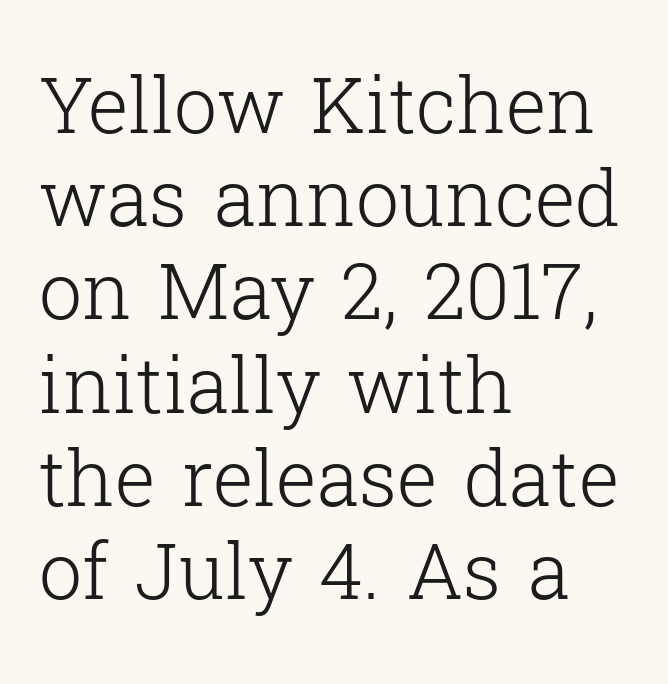
Q: Is the text bold? A: No.
Q: Is the text italic (slanted)? A: No, it is upright.
Q: Is the typeface a serif or a sans-serif typeface? A: Serif.
Q: Is the text underlined? A: No.
Q: How is the paragraph aligned? A: Left-aligned.
Q: Is the spacing between letters normal or unusually wide? A: Normal.
Q: Width (condensed, normal, or wide)? A: Normal.
Q: Stroke contrast? A: Low.
Q: x-height? A: Medium.
Q: Monospaced? A: No.
